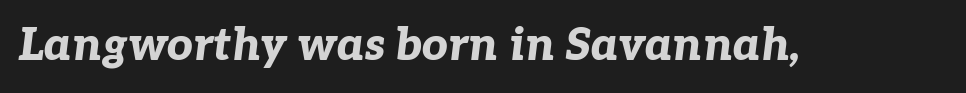
{"italic": "yes", "lean": "right", "slant_degrees": 7, "bold": "yes", "weight": "bold", "width": "normal", "stroke_contrast": "low", "x_height": "medium", "monospaced": "no", "underline": "no", "letter_spacing": "normal", "letter_spacing_em": 0.0, "glyph_px": 45}
